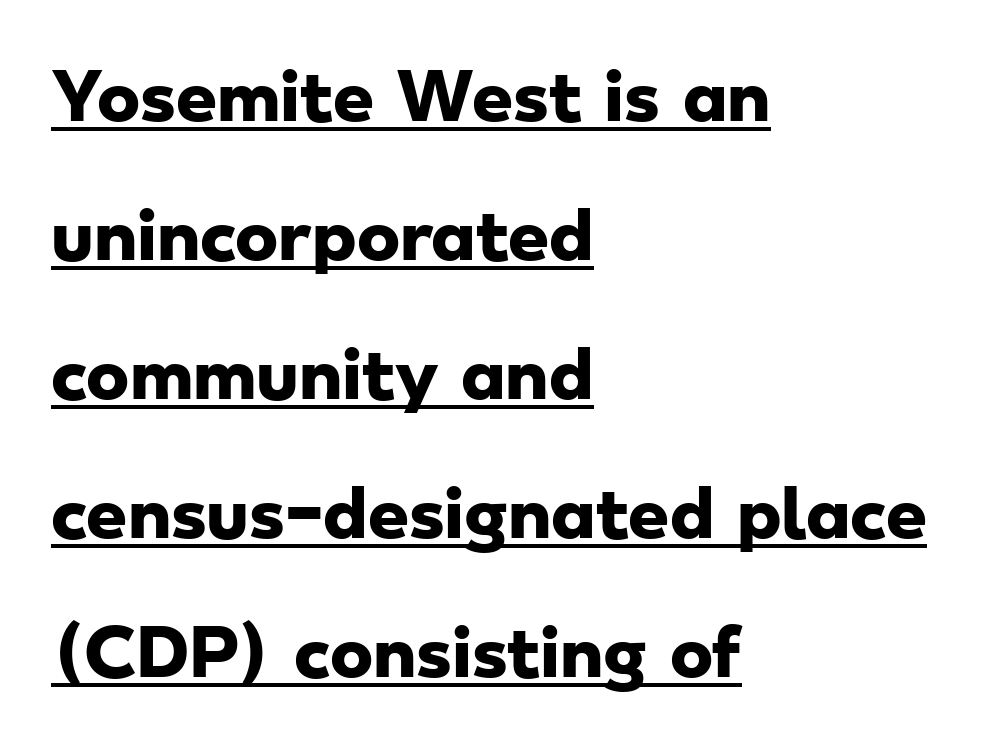
The image shows 65 px heavy, wide sans-serif type; set left-aligned, loose line spacing (2.14x), normal letter spacing, underlined; low stroke contrast and a small x-height.
